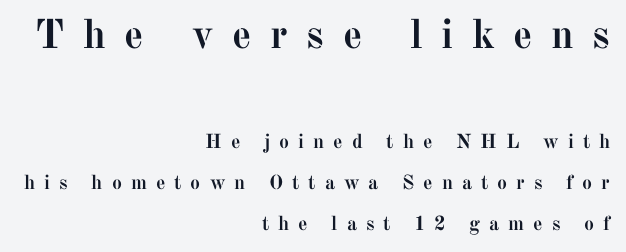
The image shows 41 px semibold serif type, upright; set right-aligned, loose line spacing (2.04x), unusually wide letter spacing (+0.45 em), not underlined; the first (top) block is 2.05x larger; medium stroke contrast and a medium x-height.
